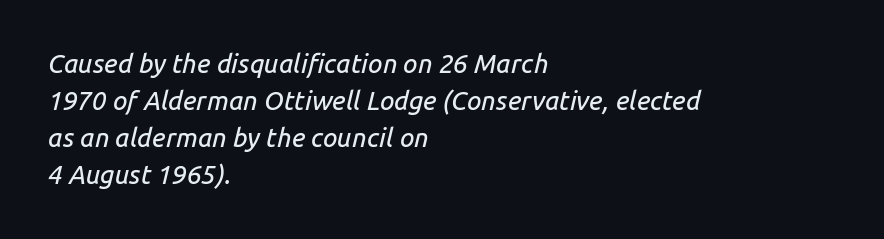
{"italic": "yes", "lean": "right", "slant_degrees": 14, "underline": "no", "align": "left", "line_spacing": "normal", "line_spacing_ratio": 1.42, "letter_spacing": "normal", "letter_spacing_em": 0.0, "glyph_px": 26}
